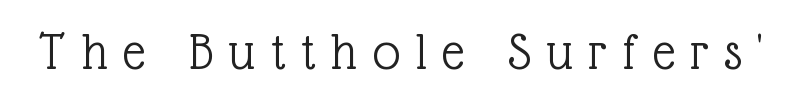
The font sits on the lighter half of the weight spectrum, regular included. The axis of the letterforms is exactly vertical. Does the type have serifs? Yes, each stem ends in a small foot. Honestly, the letter spacing is so wide it's the main thing you notice. The rendering uses natural spacing where letterforms have individual widths.
